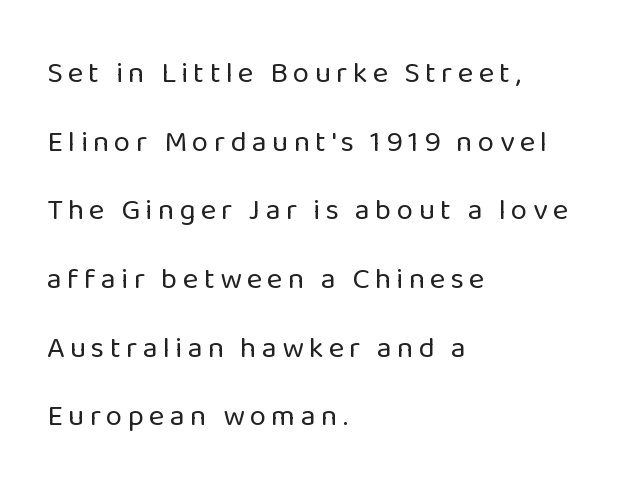
The image shows 30 px regular-weight sans-serif type, upright; set left-aligned, loose line spacing (2.29x), not underlined; low stroke contrast and a medium x-height.
